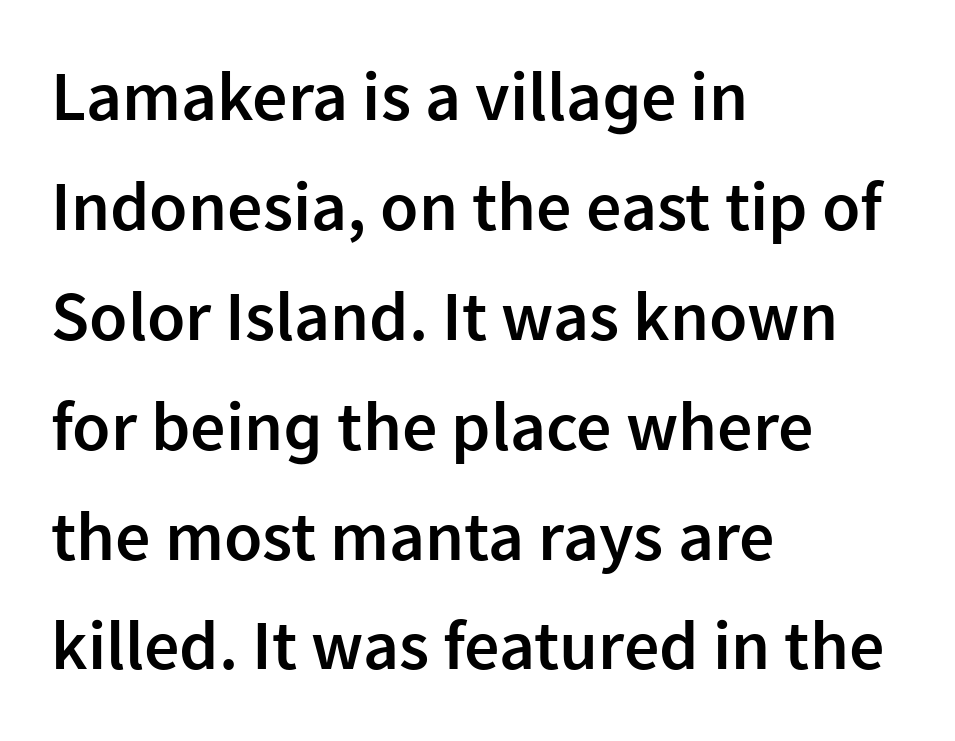
Q: Is the text bold? A: Semi-bold.
Q: Is the text italic (slanted)? A: No, it is upright.
Q: Is the typeface a serif or a sans-serif typeface? A: Sans-serif.
Q: Is the text underlined? A: No.
Q: How is the paragraph aligned? A: Left-aligned.
Q: Is the spacing between letters normal or unusually wide? A: Normal.
Q: Is the spacing between lines tight, normal or loose? A: Normal.
Q: Width (condensed, normal, or wide)? A: Normal.
Q: Stroke contrast? A: Low.
Q: x-height? A: Medium.
Q: Monospaced? A: No.
